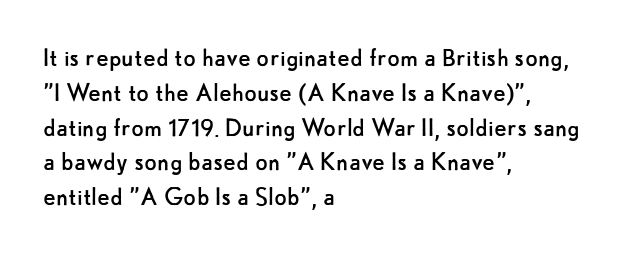
The image shows 29 px regular-weight sans-serif type, upright; set left-aligned, line spacing 1.2x, normal letter spacing, not underlined; low stroke contrast and a small x-height.
